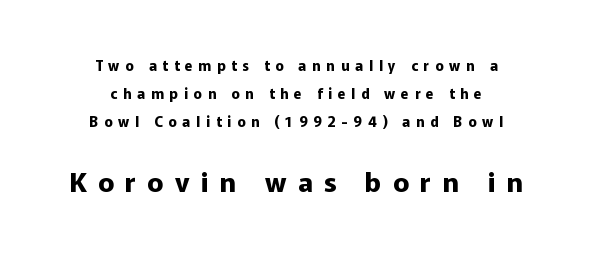
Descenders are the only things crossing below the line. Students, observe: this is what heavily led, spacious text looks like. The composition opens small and finishes big. This rendering uses center alignment, leaving both contours irregular but symmetric. This rendering widens character spacing well past its baseline value. The font's upright variant was chosen for this text.
